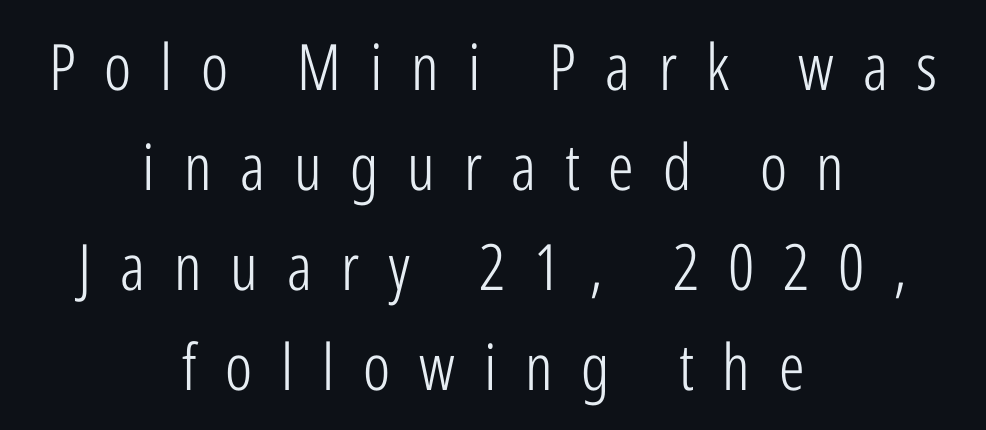
The image shows 64 px light, condensed sans-serif type, upright; set centered, normal line spacing (1.56x), unusually wide letter spacing (+0.45 em), not underlined; low stroke contrast and a medium x-height.
